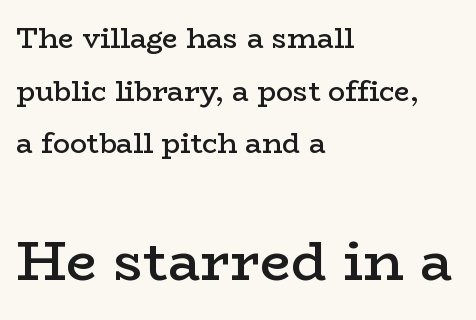
Q: Is the text bold? A: Semi-bold.
Q: Is the text italic (slanted)? A: No, it is upright.
Q: Is the typeface a serif or a sans-serif typeface? A: Serif.
Q: Is the text underlined? A: No.
Q: How is the paragraph aligned? A: Left-aligned.
Q: Is the spacing between letters normal or unusually wide? A: Normal.
Q: Which block of text is set in a larger size, the first (top) or the second (bottom)? A: The second (bottom) one.
Q: Width (condensed, normal, or wide)? A: Wide.
Q: Stroke contrast? A: Low.
Q: x-height? A: Medium.
Q: Monospaced? A: No.
